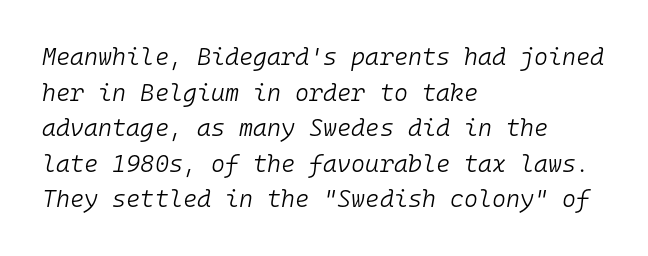
Here the glyphs are tracked normally, forming tight word shapes. Descender tails drop into unmarked territory. The designer left line spacing at the default. Each stroke keeps to a modest, everyday thickness or less.
